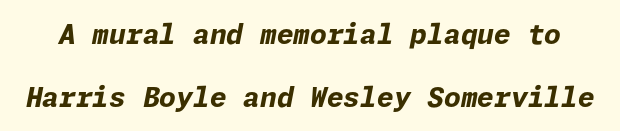
The image shows 27 px bold type, italic (leaning right); set loose line spacing (2.32x), normal letter spacing, not underlined.
